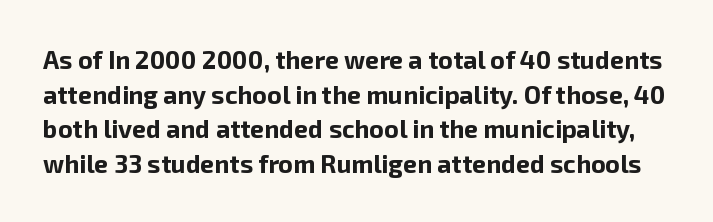
Q: Is the text bold? A: Yes.
Q: Is the text italic (slanted)? A: No, it is upright.
Q: Is the text underlined? A: No.
Q: Is the spacing between letters normal or unusually wide? A: Normal.
Q: Is the spacing between lines tight, normal or loose? A: Normal.
